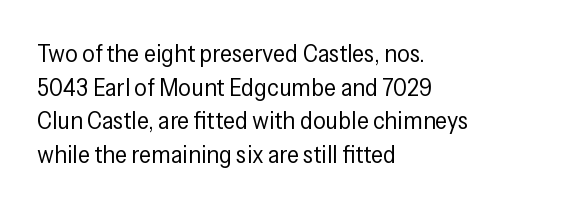
Q: Is the text bold? A: No.
Q: Is the text italic (slanted)? A: No, it is upright.
Q: Is the text underlined? A: No.
Q: How is the paragraph aligned? A: Left-aligned.
Q: Is the spacing between letters normal or unusually wide? A: Normal.
Q: Is the spacing between lines tight, normal or loose? A: Normal.
